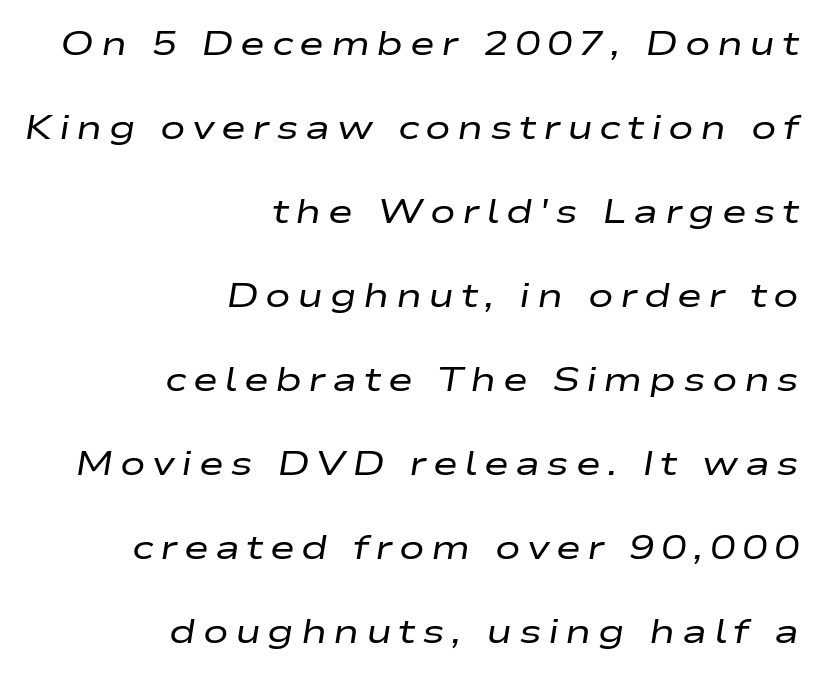
Here the designer chose a conventional face with non-uniform glyph widths. This rendering uses right alignment, leaving the left contour irregular. In terms of leading, this rendering errs on the spacious side. It's the slanting kind of type.
